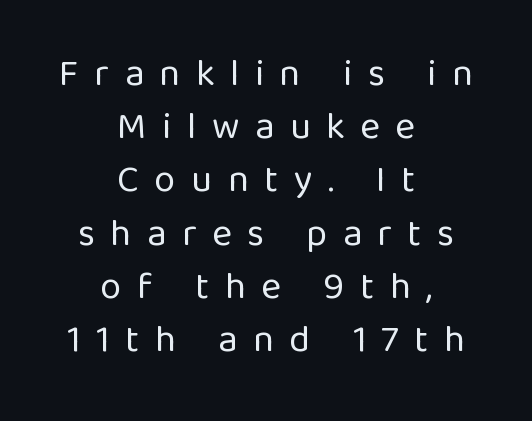
{"serif": "no", "italic": "no", "bold": "no", "weight": "regular", "width": "normal", "stroke_contrast": "low", "x_height": "medium", "monospaced": "no", "underline": "no", "align": "center", "line_spacing": "normal", "line_spacing_ratio": 1.4, "letter_spacing": "wide", "letter_spacing_em": 0.41, "glyph_px": 38}
